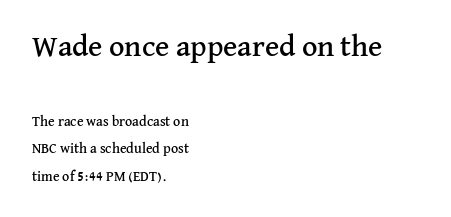
The type is set solid horizontally, with unmodified tracking. The passage shown stacks its lines with a broad gap. I'd call this a serif setting — the letters wear small feet. The glyphs are unaccompanied by any horizontal stroke below them.
